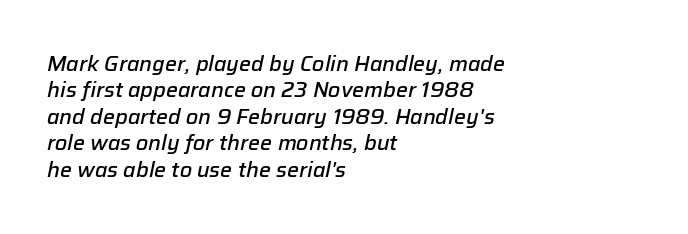
The image shows 21 px text type, italic (leaning right); set left-aligned, normal line spacing (1.26x), normal letter spacing, not underlined.
